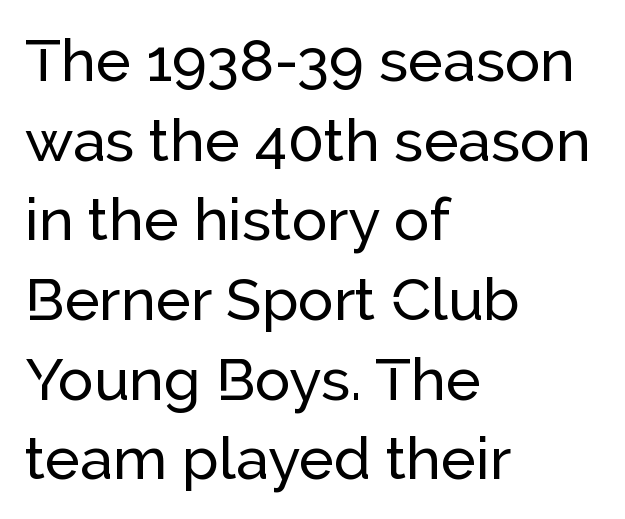
Q: Is the text italic (slanted)? A: No, it is upright.
Q: Is the typeface a serif or a sans-serif typeface? A: Sans-serif.
Q: Is the text underlined? A: No.
Q: How is the paragraph aligned? A: Left-aligned.
Q: Is the spacing between letters normal or unusually wide? A: Normal.
Q: Is the spacing between lines tight, normal or loose? A: Normal.
Q: Width (condensed, normal, or wide)? A: Normal.
Q: Stroke contrast? A: Low.
Q: x-height? A: Medium.
Q: Monospaced? A: No.
